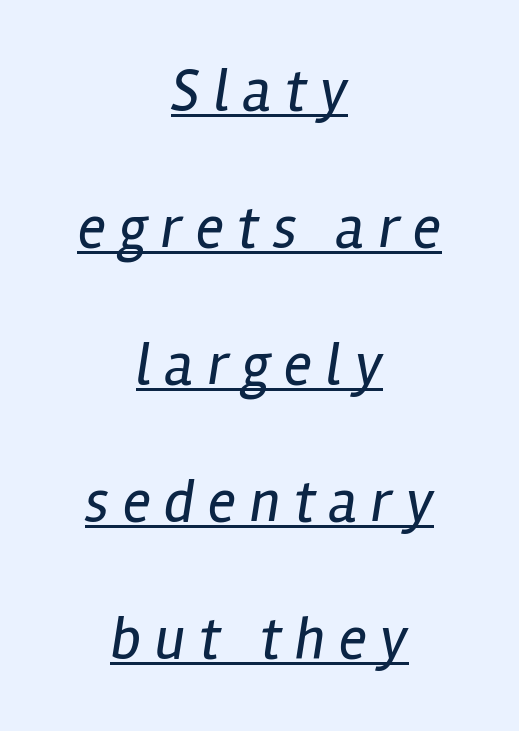
Layout note: lines centered. The gaps between neighbouring characters are conspicuously large. The strokes carry an ordinary text weight at most. Airy leading. The passage shown is typed in a proportional face where columns would drift. Notice how the stems are inclined rather than vertical — that's the hallmark of italics.
